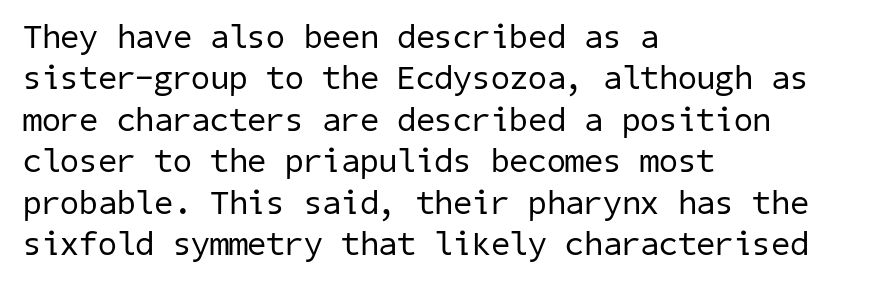
The typeface has the unassuming heft of standard copy or less. The gaps between neighbouring characters are ordinary and unremarkable. Check under the words: just untouched page. Serif or sans? Sans — the stroke terminals are bare. The rag falls on the right side of this text block.
